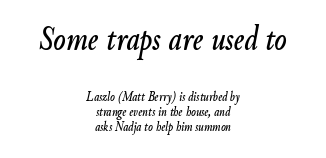
The image shows 36 px condensed type, italic (leaning right); set centered, tight line spacing (1.06x), normal letter spacing, not underlined; the first (top) block is 2.57x larger; low stroke contrast and a small x-height.
